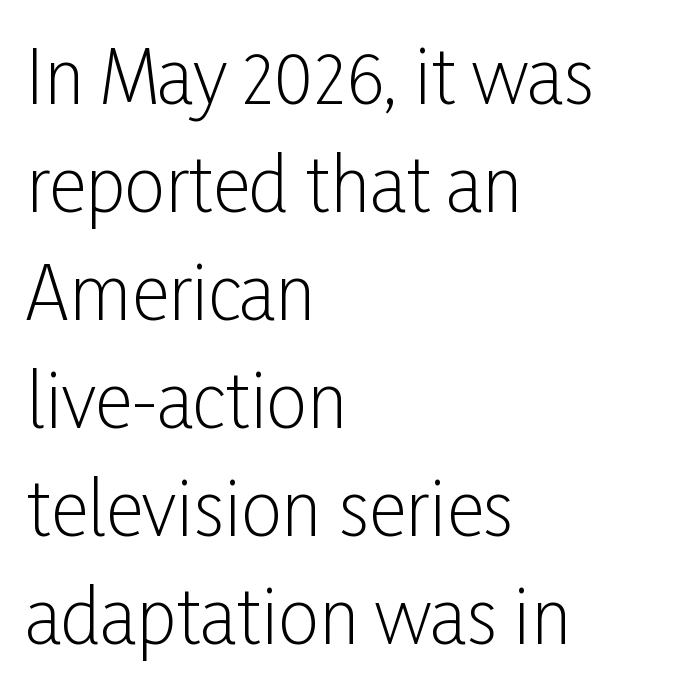
Line spacing here is normal. Note the varied advance widths — an 'i' is clearly narrower than an 'm'. Stroke thickness stays within the range of a standard reading face or lighter. The string is rendered with underlining switched off.
